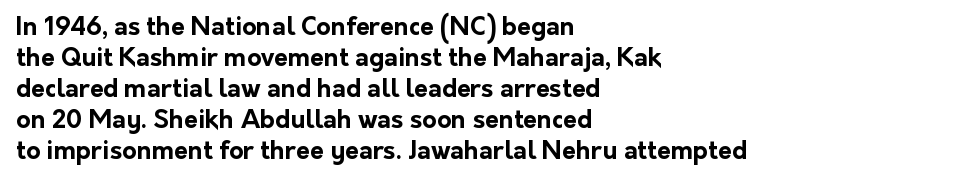
Q: Is the text bold? A: Yes.
Q: Is the text italic (slanted)? A: No, it is upright.
Q: Is the text underlined? A: No.
Q: How is the paragraph aligned? A: Left-aligned.
Q: Is the spacing between letters normal or unusually wide? A: Normal.
